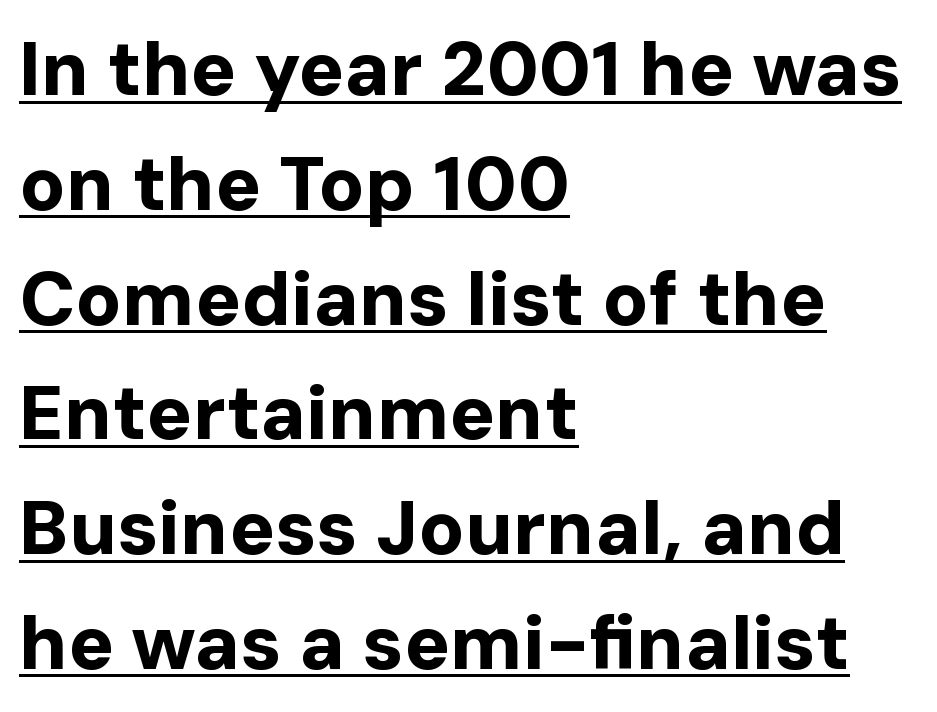
{"serif": "no", "italic": "no", "bold": "yes", "weight": "bold", "width": "normal", "stroke_contrast": "low", "x_height": "medium", "monospaced": "no", "underline": "yes", "align": "left", "line_spacing": "normal", "line_spacing_ratio": 1.51, "letter_spacing": "normal", "letter_spacing_em": 0.0, "glyph_px": 76}
